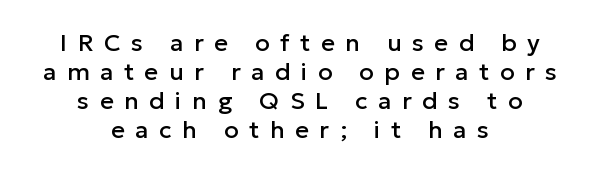
The image shows 24 px text type, upright; set centered, line spacing 1.21x, unusually wide letter spacing (+0.44 em), not underlined.
